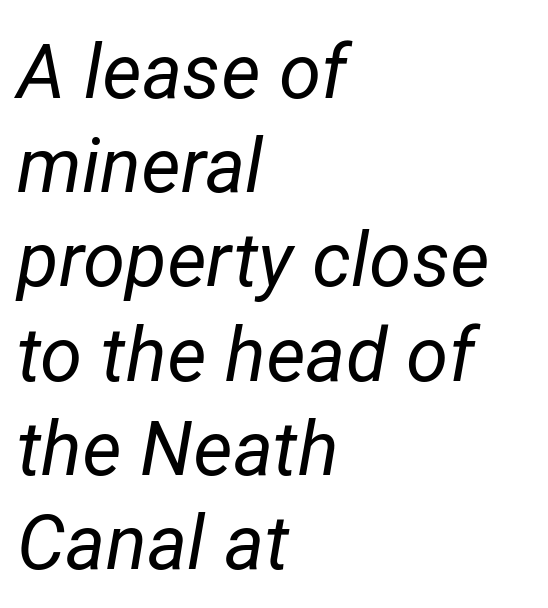
Italic: yes, the glyphs are oblique. A typesetter would call this proportional, since set widths differ per character. The lines in this sample share a left origin and differ only in where they stop. Bare-footed words on every line.
